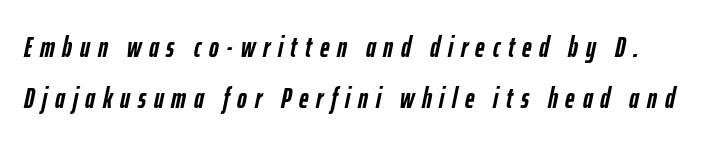
Its strokes are broad and dark, the hallmark of bold type. Designer's note — italics engaged. The zone under the glyphs is completely vacant. How are the letters spaced? Widely, with obvious added tracking.
